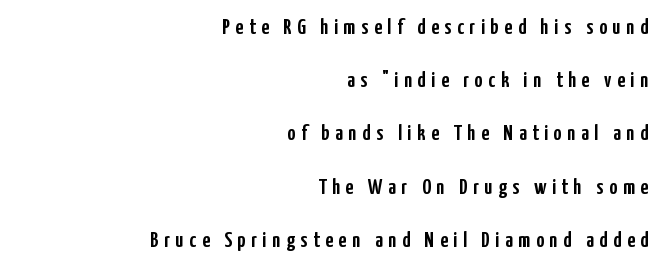
{"italic": "no", "underline": "no", "align": "right", "line_spacing": "loose", "line_spacing_ratio": 2.42, "letter_spacing": "wide", "letter_spacing_em": 0.26, "glyph_px": 22}
